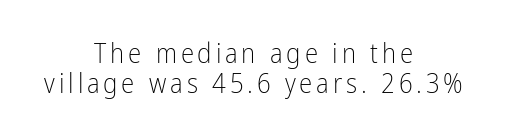
Q: Is the text bold? A: No.
Q: Is the text italic (slanted)? A: No, it is upright.
Q: Is the text underlined? A: No.
Q: How is the paragraph aligned? A: Centered.
Q: Is the spacing between lines tight, normal or loose? A: Tight.
